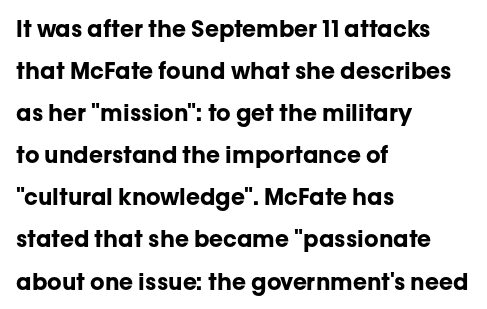
Q: Is the text bold? A: Yes.
Q: Is the text italic (slanted)? A: No, it is upright.
Q: Is the text underlined? A: No.
Q: How is the paragraph aligned? A: Left-aligned.
Q: Is the spacing between letters normal or unusually wide? A: Normal.
